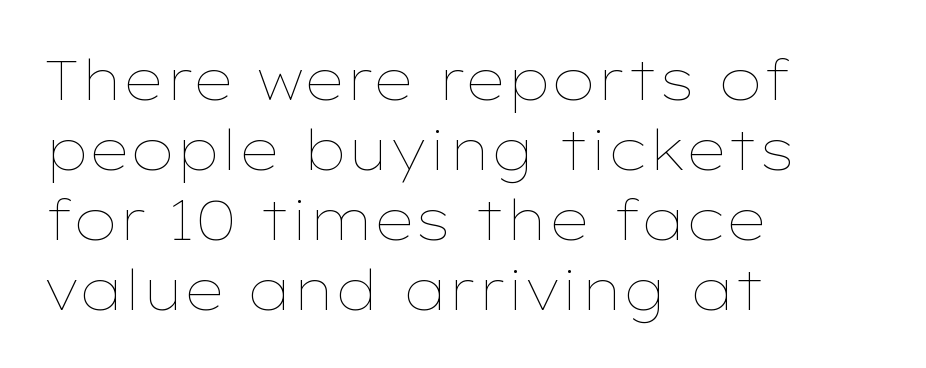
Honestly, the letter spacing is just normal — you wouldn't notice it. Unlike italic type, these characters show no tilt at all. A quiet, ordinary-to-light weight characterises the typeface. The passage shown is typed in a proportional face where columns would drift. Descenders are the only things crossing below the line. Which margin do the lines hug? The left one — the right edge is uneven.
